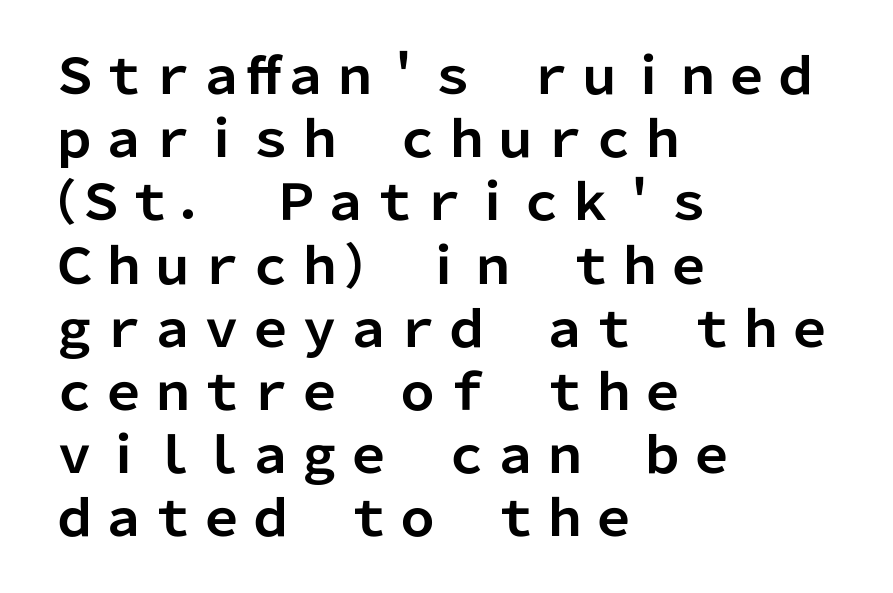
Q: Is the text bold? A: Yes.
Q: Is the text italic (slanted)? A: No, it is upright.
Q: Is the typeface a serif or a sans-serif typeface? A: Sans-serif.
Q: Is the text underlined? A: No.
Q: How is the paragraph aligned? A: Left-aligned.
Q: Is the spacing between letters normal or unusually wide? A: Normal.
Q: Is the spacing between lines tight, normal or loose? A: Normal.
Q: Width (condensed, normal, or wide)? A: Normal.
Q: Stroke contrast? A: Low.
Q: x-height? A: Medium.
Q: Monospaced? A: No.
